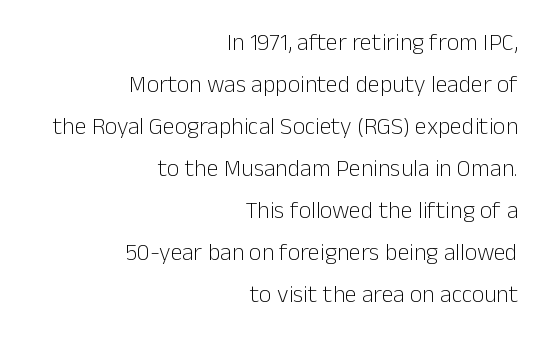
{"italic": "no", "bold": "no", "underline": "no", "align": "right", "line_spacing_ratio": 1.75, "letter_spacing": "normal", "letter_spacing_em": 0.0, "glyph_px": 24}
